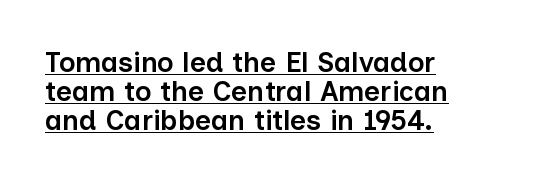
The image shows 28 px semibold sans-serif type, upright; set left-aligned, tight line spacing (1.04x), normal letter spacing, underlined; low stroke contrast and a medium x-height.
